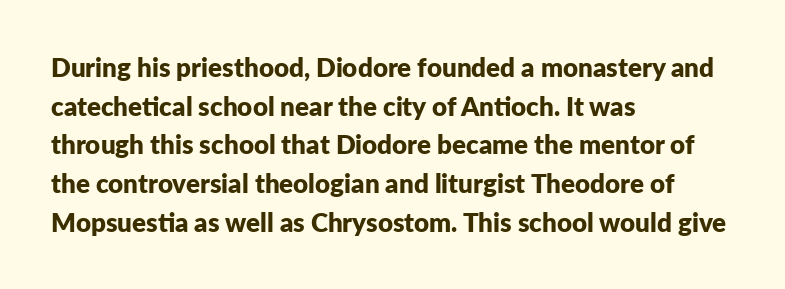
{"italic": "no", "bold": "yes", "underline": "no", "align": "left", "line_spacing": "normal", "line_spacing_ratio": 1.49, "letter_spacing": "normal", "letter_spacing_em": 0.0, "glyph_px": 26}
